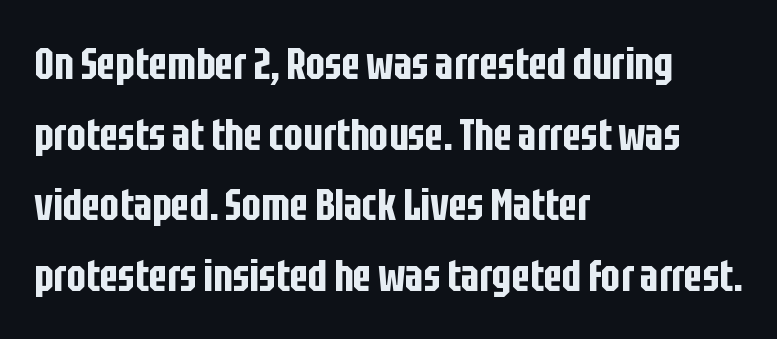
Characters follow at the spacing the type designer built in. The face used here is a sans, in the tradition of grotesques and geometrics. Lines of text with bare space underneath. Does the lettering tilt? It doesn't — this is upright.
